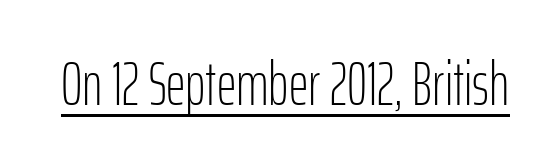
Characters remain perfectly vertical along every line. No letter is thick-stroked: the sample isn't bold. This sample uses a sans-serif face. Each letter keeps its own natural width here, so spacing adapts to shape.
